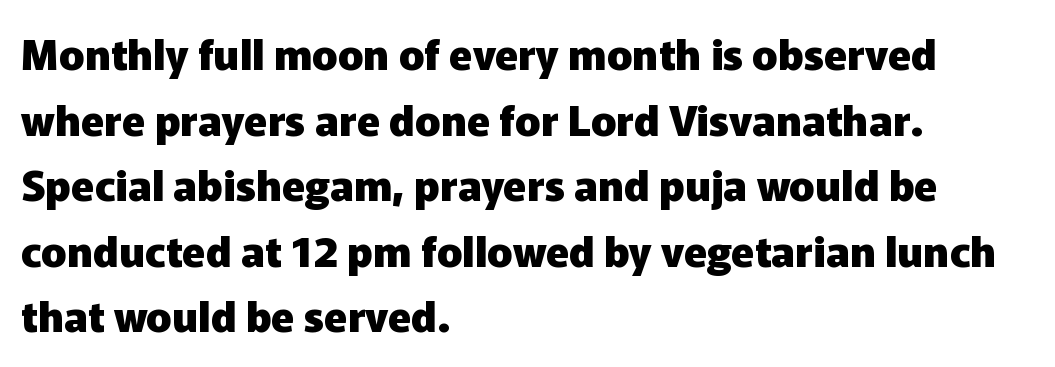
The letters stand upright; this is a roman face. This sample has the flowing, uneven cadence of proportional lettering. The face used here is a sans, in the tradition of grotesques and geometrics. The face used here has the dense, thick strokes of a bold. These lines keep a tight, regular rhythm from letter to letter. In terms of leading, this rendering sits right in the middle.
